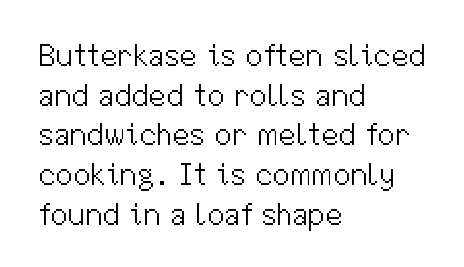
Q: Is the text bold? A: No.
Q: Is the text italic (slanted)? A: No, it is upright.
Q: Is the typeface a serif or a sans-serif typeface? A: Sans-serif.
Q: Is the text underlined? A: No.
Q: How is the paragraph aligned? A: Left-aligned.
Q: Is the spacing between letters normal or unusually wide? A: Normal.
Q: Is the spacing between lines tight, normal or loose? A: Normal.
Q: Width (condensed, normal, or wide)? A: Normal.
Q: Stroke contrast? A: Medium.
Q: x-height? A: Medium.
Q: Monospaced? A: No.
